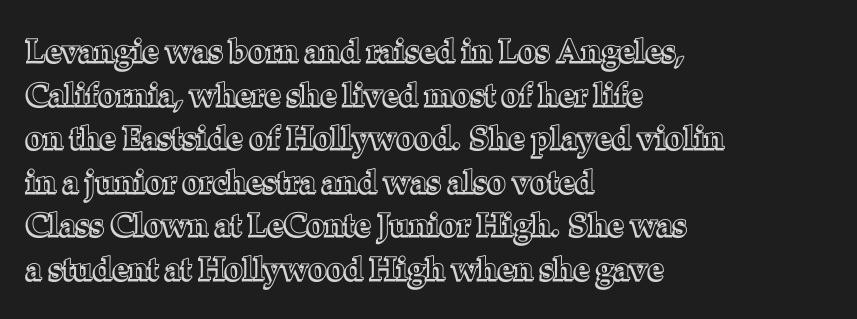
{"italic": "no", "width": "normal", "x_height": "medium", "monospaced": "no", "underline": "no", "align": "left", "line_spacing": "normal", "line_spacing_ratio": 1.36, "letter_spacing": "normal", "letter_spacing_em": 0.0, "glyph_px": 32}
